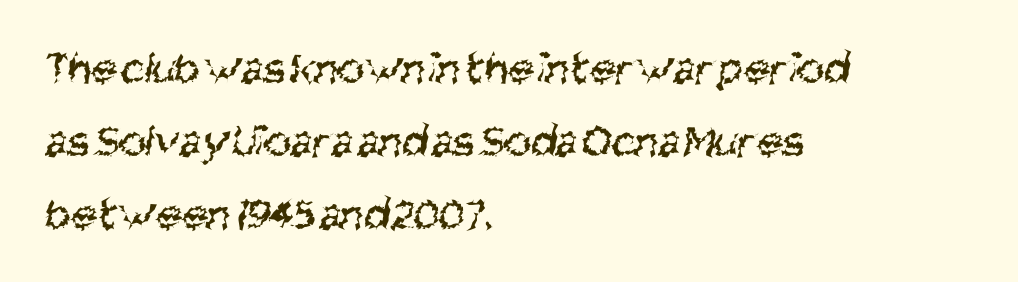
The image shows 47 px regular-weight, condensed sans-serif type; set left-aligned, normal line spacing (1.55x), normal letter spacing, not underlined; medium stroke contrast and a large x-height.
